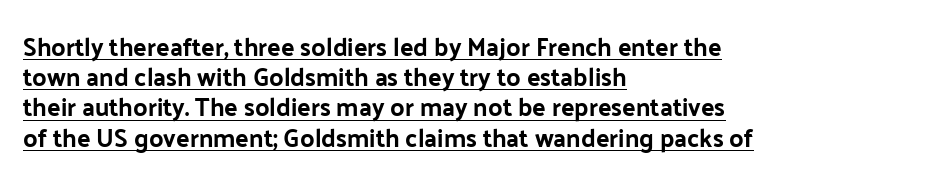
{"italic": "no", "underline": "yes", "align": "left", "line_spacing_ratio": 1.21, "letter_spacing": "normal", "letter_spacing_em": 0.0, "glyph_px": 25}
